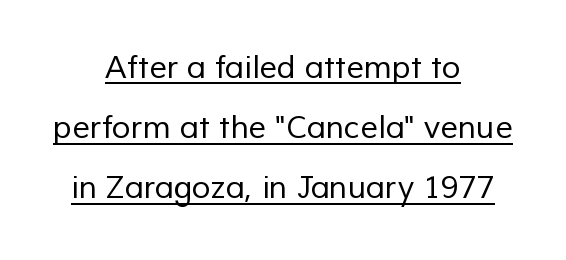
{"serif": "no", "bold": "no", "weight": "regular", "width": "normal", "stroke_contrast": "low", "x_height": "medium", "monospaced": "no", "underline": "yes", "align": "center", "line_spacing": "loose", "line_spacing_ratio": 1.94, "letter_spacing": "normal", "letter_spacing_em": 0.0, "glyph_px": 31}
